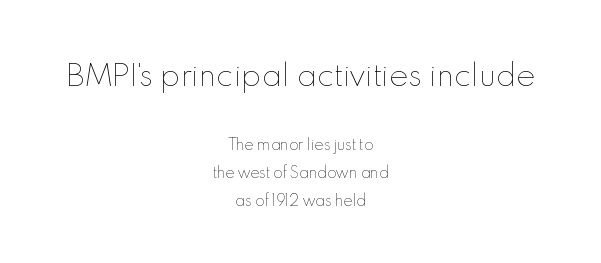
Is the letter spacing exaggerated? No — it looks like the ordinary default. This rendering features lettering with no underline. Two sizes are in play, and the larger belongs to the first block. Is this a fixed-width face? No — the glyphs have proportional, varying widths. Reading down the block, each line starts at a different indent, mirrored at its end. The typeface has the unassuming heft of standard copy or less.
